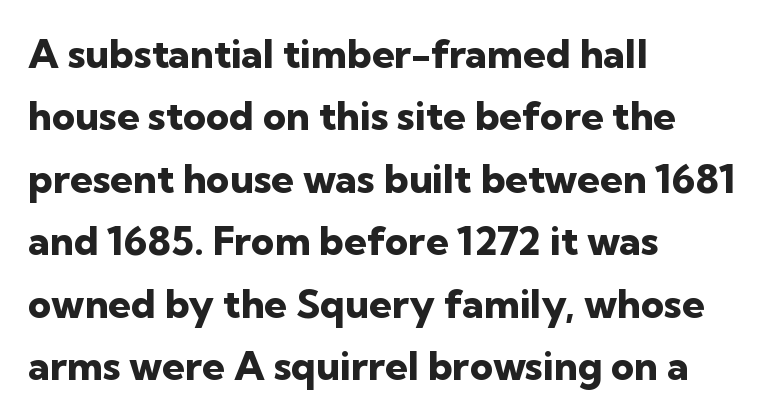
Q: Is the text bold? A: Yes.
Q: Is the text italic (slanted)? A: No, it is upright.
Q: Is the typeface a serif or a sans-serif typeface? A: Sans-serif.
Q: Is the text underlined? A: No.
Q: How is the paragraph aligned? A: Left-aligned.
Q: Is the spacing between letters normal or unusually wide? A: Normal.
Q: Is the spacing between lines tight, normal or loose? A: Normal.
Q: Width (condensed, normal, or wide)? A: Normal.
Q: Stroke contrast? A: Low.
Q: x-height? A: Medium.
Q: Monospaced? A: No.
